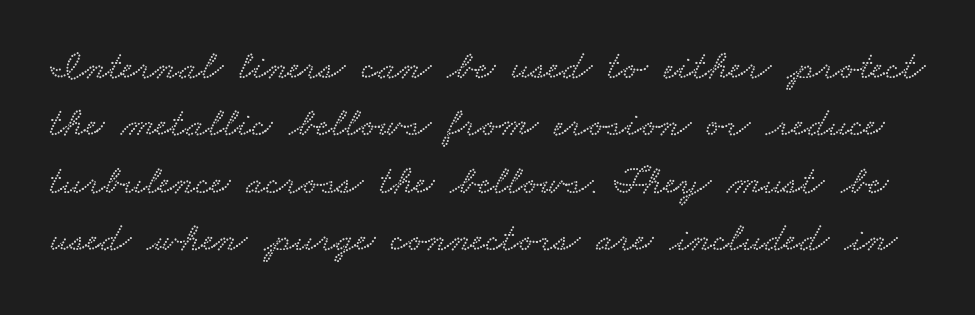
Q: Is the text underlined? A: No.
Q: Is the spacing between letters normal or unusually wide? A: Normal.
Q: Is the spacing between lines tight, normal or loose? A: Normal.
Q: Width (condensed, normal, or wide)? A: Wide.
Q: Stroke contrast? A: Low.
Q: x-height? A: Small.
Q: Monospaced? A: No.
